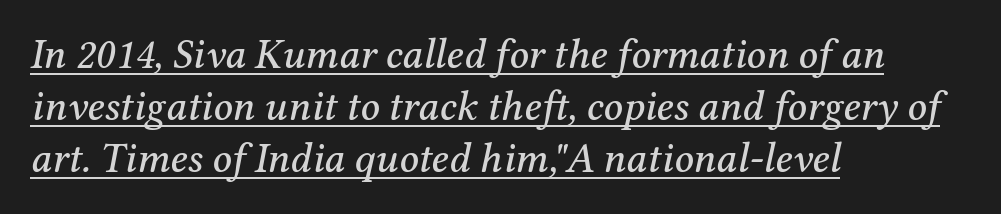
The image shows 42 px serif type, italic (leaning right); set left-aligned, line spacing 1.24x, normal letter spacing, underlined; medium stroke contrast and a medium x-height.
